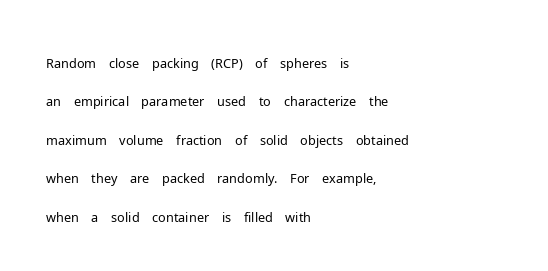
Q: Is the text bold? A: No.
Q: Is the text italic (slanted)? A: No, it is upright.
Q: Is the text underlined? A: No.
Q: How is the paragraph aligned? A: Left-aligned.
Q: Is the spacing between letters normal or unusually wide? A: Normal.
Q: Is the spacing between lines tight, normal or loose? A: Normal.
